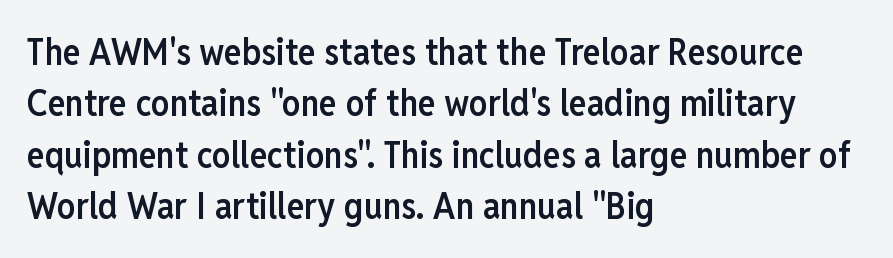
The image shows 37 px semibold, condensed sans-serif type, upright; set left-aligned, normal line spacing (1.39x), normal letter spacing, not underlined; low stroke contrast and a medium x-height.
